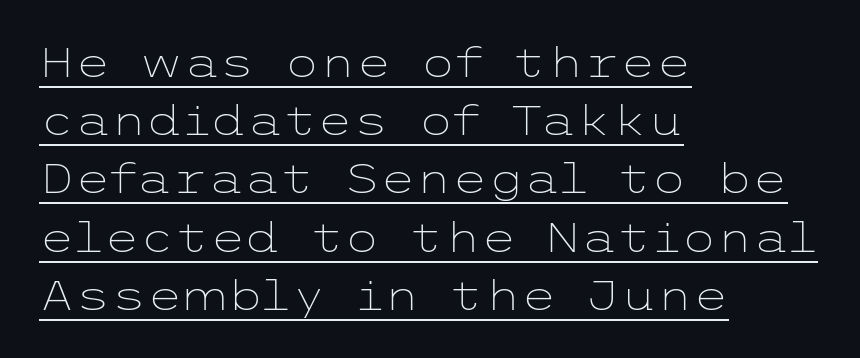
Q: Is the text bold? A: No.
Q: Is the text italic (slanted)? A: No, it is upright.
Q: Is the typeface a serif or a sans-serif typeface? A: Sans-serif.
Q: Is the text underlined? A: Yes.
Q: How is the paragraph aligned? A: Left-aligned.
Q: Is the spacing between letters normal or unusually wide? A: Normal.
Q: Is the spacing between lines tight, normal or loose? A: Normal.
Q: Width (condensed, normal, or wide)? A: Wide.
Q: Stroke contrast? A: Low.
Q: x-height? A: Medium.
